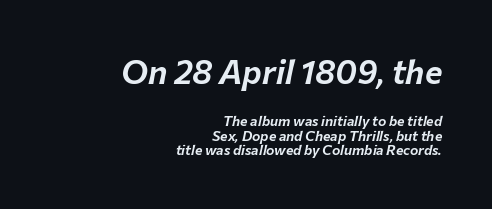
The image shows 33 px text type, italic (leaning right); set right-aligned, tight line spacing (1.05x), normal letter spacing, not underlined; the first (top) block is 2.36x larger; low stroke contrast and a medium x-height.
